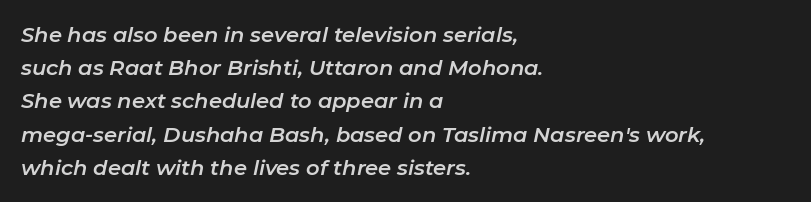
Q: Is the text italic (slanted)? A: Yes, it leans right by about 11 degrees.
Q: Is the text underlined? A: No.
Q: How is the paragraph aligned? A: Left-aligned.
Q: Is the spacing between letters normal or unusually wide? A: Normal.
Q: Is the spacing between lines tight, normal or loose? A: Normal.
